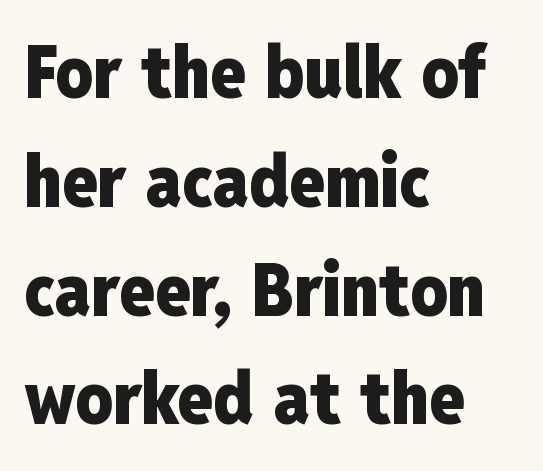
Q: Is the text bold? A: Yes.
Q: Is the text italic (slanted)? A: No, it is upright.
Q: Is the typeface a serif or a sans-serif typeface? A: Sans-serif.
Q: Is the text underlined? A: No.
Q: How is the paragraph aligned? A: Left-aligned.
Q: Is the spacing between letters normal or unusually wide? A: Normal.
Q: Is the spacing between lines tight, normal or loose? A: Normal.
Q: Width (condensed, normal, or wide)? A: Condensed.
Q: Stroke contrast? A: Low.
Q: x-height? A: Medium.
Q: Monospaced? A: No.
